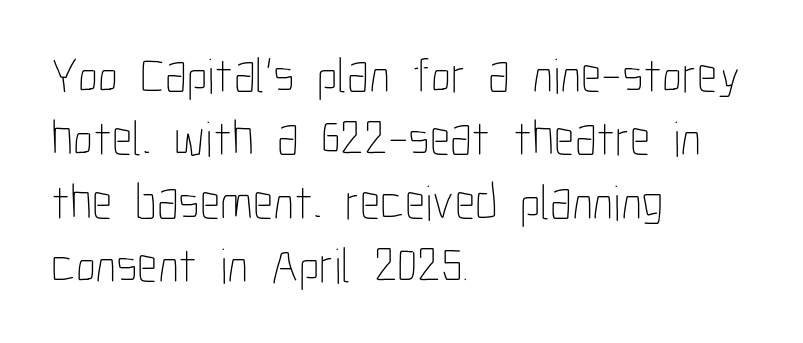
{"italic": "no", "bold": "no", "weight": "thin", "width": "condensed", "stroke_contrast": "low", "x_height": "medium", "monospaced": "no", "underline": "no", "align": "left", "line_spacing": "normal", "line_spacing_ratio": 1.27, "letter_spacing": "normal", "letter_spacing_em": 0.0, "glyph_px": 50}
